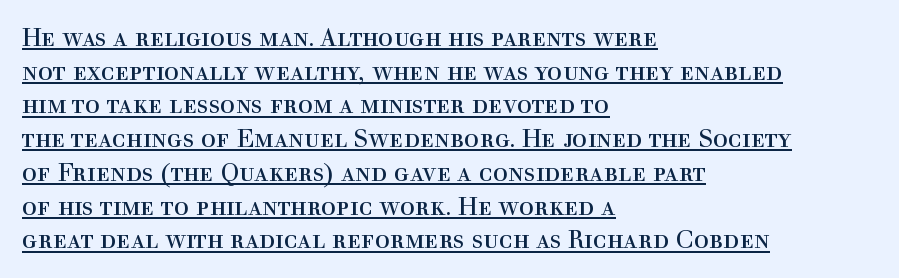
{"italic": "no", "bold": "no", "underline": "yes", "align": "left", "line_spacing": "normal", "line_spacing_ratio": 1.35, "letter_spacing": "normal", "letter_spacing_em": 0.0, "glyph_px": 25}
